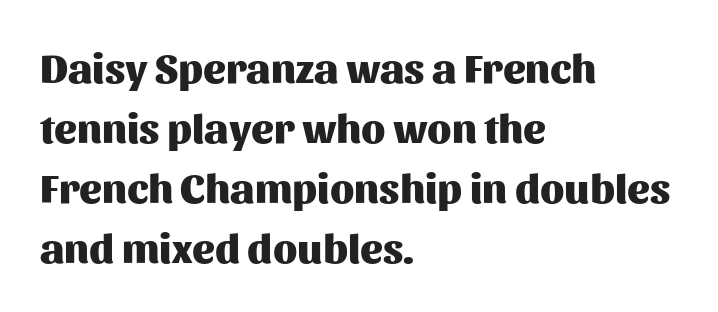
The image shows 42 px heavy sans-serif type, upright; set left-aligned, normal line spacing (1.43x), normal letter spacing, not underlined; medium stroke contrast and a medium x-height.
